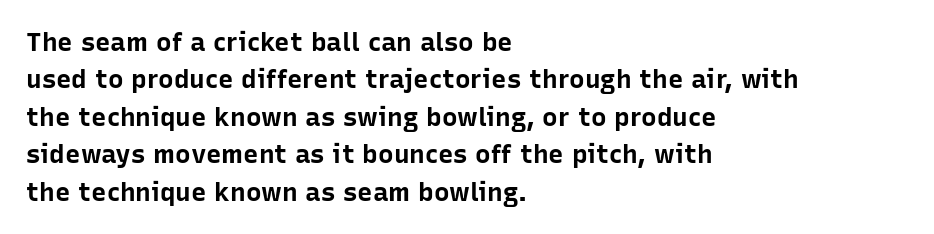
The image shows 26 px bold type, upright; set left-aligned, normal line spacing (1.44x), normal letter spacing, not underlined.
